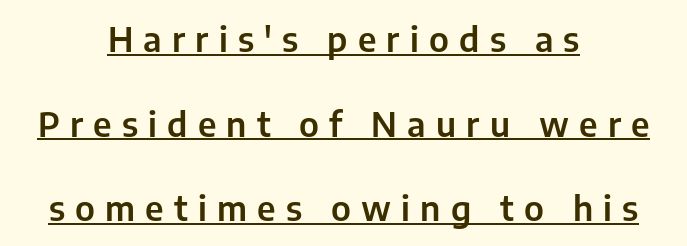
This rendering widens character spacing well past its baseline value. Grotesque or geometric, the face here clearly has no serifs. The leading is generous, giving the passage an open texture. What decoration does the sample have? An underline.
